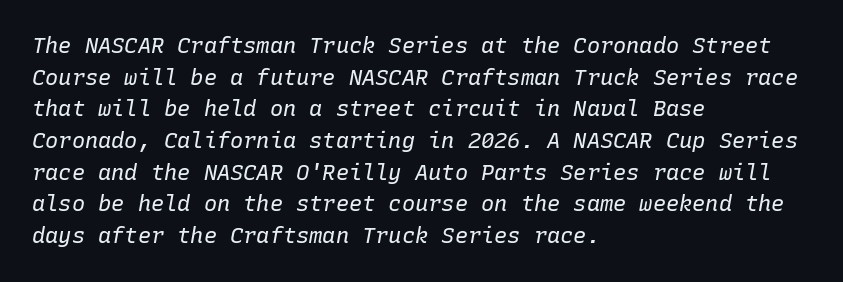
The image shows 22 px text type, italic (leaning right); set left-aligned, normal line spacing (1.44x), normal letter spacing, not underlined.
